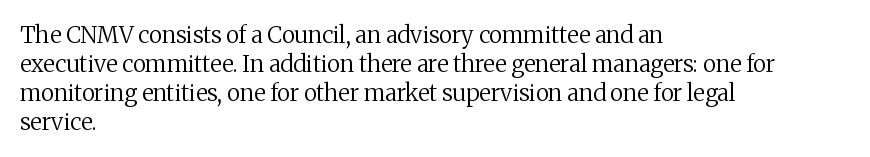
A typesetter would call this zero additional tracking. If you drew a line through each stem, it would be perfectly vertical. This block has exactly the height ordinary leading produces. Teacher's note: observe the even left margin — that is flush-left alignment. The area under the type is left untouched. This is not heavy type; no bold has been used.
